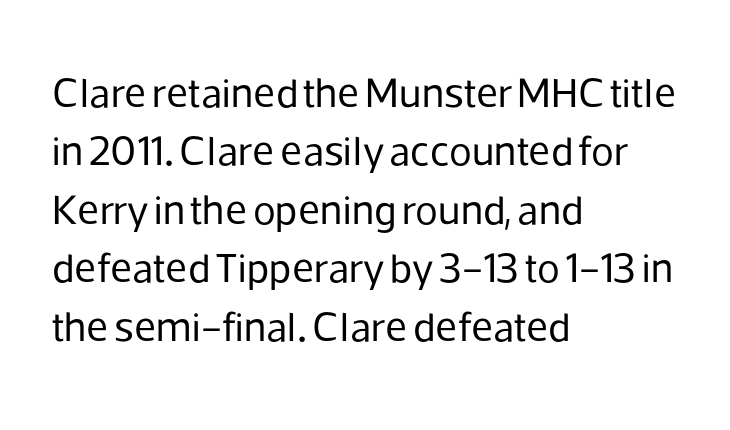
Q: Is the text bold? A: No.
Q: Is the text italic (slanted)? A: No, it is upright.
Q: Is the typeface a serif or a sans-serif typeface? A: Sans-serif.
Q: Is the text underlined? A: No.
Q: How is the paragraph aligned? A: Left-aligned.
Q: Is the spacing between letters normal or unusually wide? A: Normal.
Q: Is the spacing between lines tight, normal or loose? A: Normal.
Q: Width (condensed, normal, or wide)? A: Normal.
Q: Stroke contrast? A: Low.
Q: x-height? A: Medium.
Q: Monospaced? A: No.
